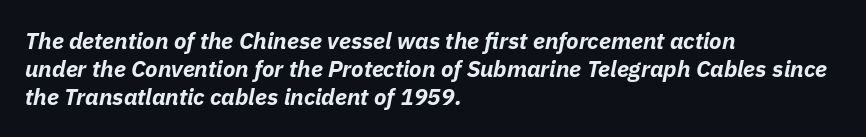
Q: Is the text bold? A: Yes.
Q: Is the text italic (slanted)? A: Yes, it leans right by about 11 degrees.
Q: Is the text underlined? A: No.
Q: How is the paragraph aligned? A: Left-aligned.
Q: Is the spacing between letters normal or unusually wide? A: Normal.
